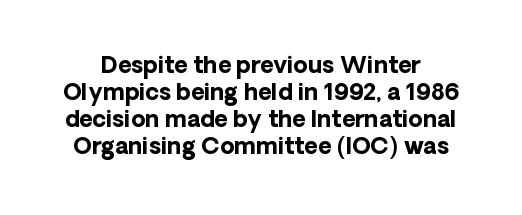
Q: Is the text bold? A: Yes.
Q: Is the text italic (slanted)? A: No, it is upright.
Q: Is the text underlined? A: No.
Q: Is the spacing between letters normal or unusually wide? A: Normal.
